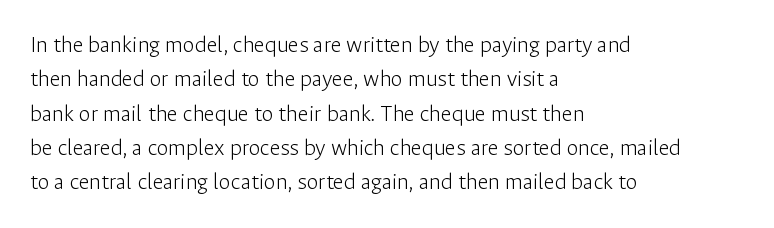
Q: Is the text bold? A: No.
Q: Is the text italic (slanted)? A: No, it is upright.
Q: Is the text underlined? A: No.
Q: How is the paragraph aligned? A: Left-aligned.
Q: Is the spacing between letters normal or unusually wide? A: Normal.
Q: Is the spacing between lines tight, normal or loose? A: Normal.
